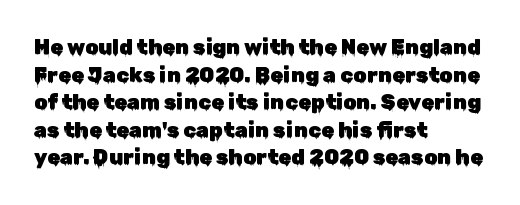
The image shows 21 px text type, upright; set left-aligned, normal line spacing (1.31x), normal letter spacing, not underlined.
